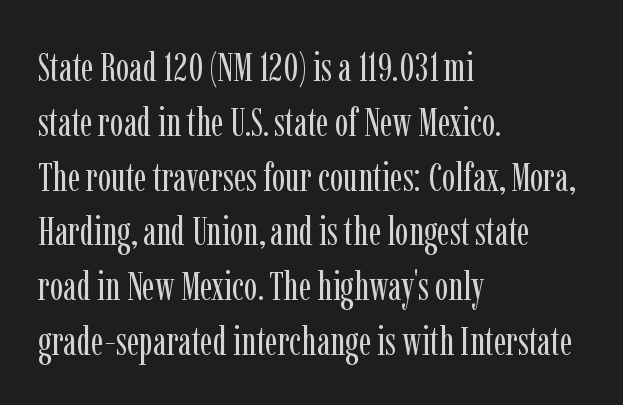
{"serif": "yes", "italic": "no", "bold": "no", "weight": "regular", "width": "condensed", "stroke_contrast": "low", "x_height": "medium", "monospaced": "no", "underline": "no", "align": "left", "line_spacing": "normal", "line_spacing_ratio": 1.37, "letter_spacing": "normal", "letter_spacing_em": 0.0, "glyph_px": 40}
